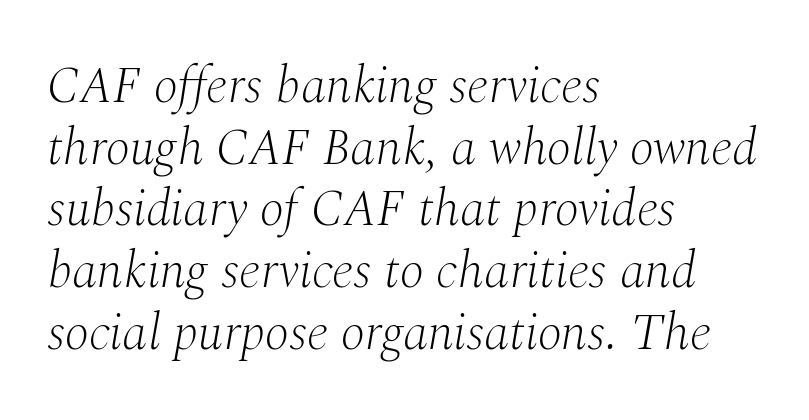
{"serif": "yes", "italic": "yes", "lean": "right", "slant_degrees": 10, "bold": "no", "weight": "light", "width": "normal", "stroke_contrast": "medium", "x_height": "medium", "monospaced": "no", "underline": "no", "align": "left", "line_spacing_ratio": 1.21, "letter_spacing": "normal", "letter_spacing_em": 0.0, "glyph_px": 51}
